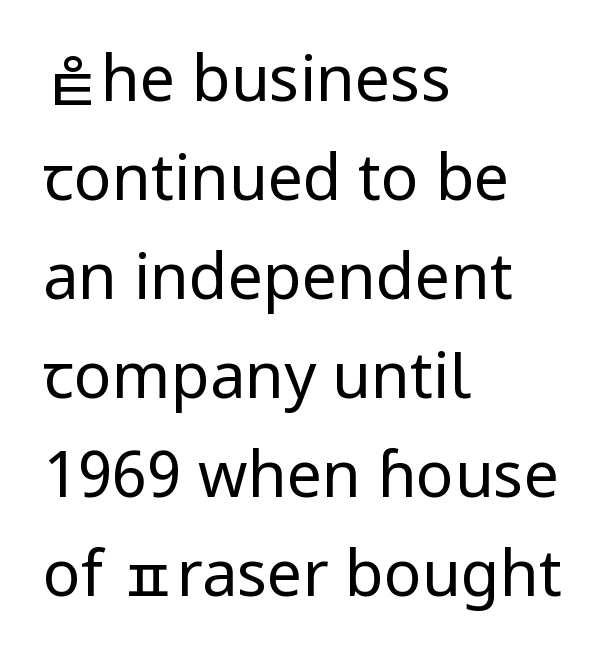
Q: Is the text bold? A: No.
Q: Is the text italic (slanted)? A: No, it is upright.
Q: Is the typeface a serif or a sans-serif typeface? A: Sans-serif.
Q: Is the text underlined? A: No.
Q: How is the paragraph aligned? A: Left-aligned.
Q: Is the spacing between letters normal or unusually wide? A: Normal.
Q: Is the spacing between lines tight, normal or loose? A: Normal.
Q: Width (condensed, normal, or wide)? A: Normal.
Q: Stroke contrast? A: Low.
Q: x-height? A: Medium.
Q: Monospaced? A: No.
